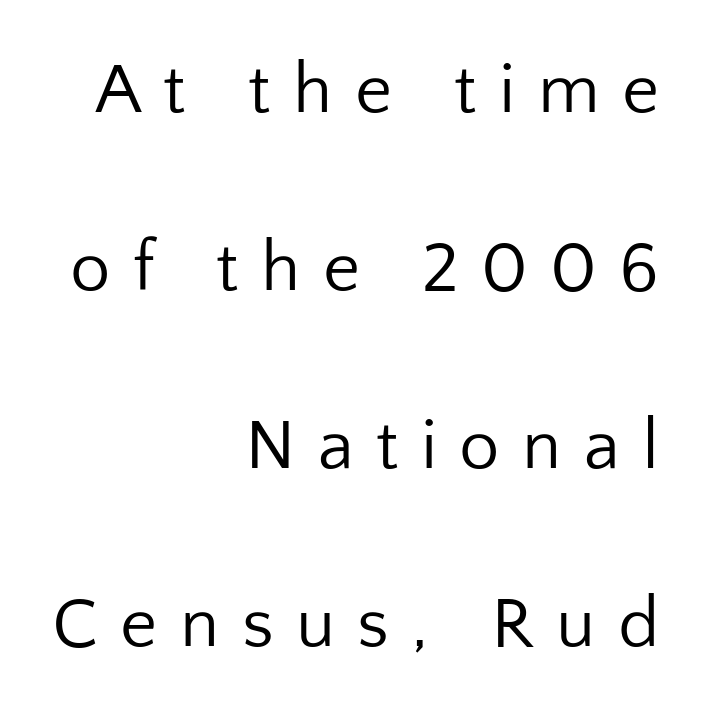
Q: Is the text bold? A: No.
Q: Is the text italic (slanted)? A: No, it is upright.
Q: Is the typeface a serif or a sans-serif typeface? A: Sans-serif.
Q: Is the text underlined? A: No.
Q: How is the paragraph aligned? A: Right-aligned.
Q: Is the spacing between letters normal or unusually wide? A: Unusually wide.
Q: Is the spacing between lines tight, normal or loose? A: Loose.
Q: Width (condensed, normal, or wide)? A: Normal.
Q: Stroke contrast? A: Low.
Q: x-height? A: Medium.
Q: Monospaced? A: No.
